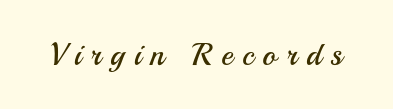
The baseline area is clear. Stems and bowls with no extra thickness — not bold. The tracking reads as deliberately expanded to a designer's eye. This sample uses a sans-serif face. The passage shown is typed in a proportional face where columns would drift.
